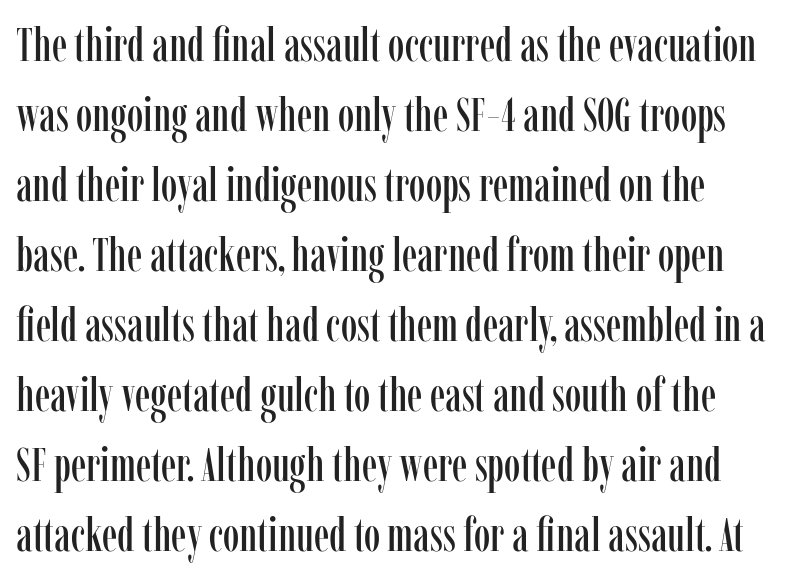
Q: Is the text italic (slanted)? A: No, it is upright.
Q: Is the typeface a serif or a sans-serif typeface? A: Serif.
Q: Is the text underlined? A: No.
Q: Is the spacing between letters normal or unusually wide? A: Normal.
Q: Is the spacing between lines tight, normal or loose? A: Normal.
Q: Width (condensed, normal, or wide)? A: Condensed.
Q: Stroke contrast? A: Low.
Q: x-height? A: Medium.
Q: Monospaced? A: No.
